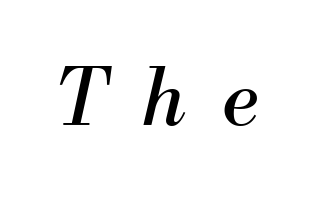
Q: Is the text bold? A: No.
Q: Is the text italic (slanted)? A: Yes, it leans right by about 13 degrees.
Q: Is the typeface a serif or a sans-serif typeface? A: Serif.
Q: Is the text underlined? A: No.
Q: Is the spacing between letters normal or unusually wide? A: Unusually wide.
Q: Width (condensed, normal, or wide)? A: Normal.
Q: Stroke contrast? A: Medium.
Q: x-height? A: Small.
Q: Monospaced? A: No.
